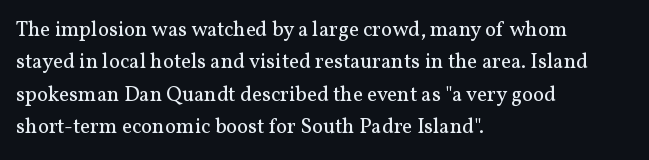
The image shows 21 px text type, upright; set left-aligned, normal line spacing (1.54x), normal letter spacing, not underlined.
